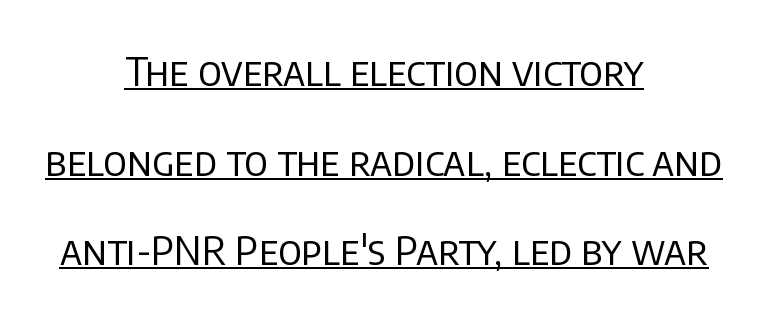
{"serif": "no", "italic": "no", "bold": "no", "weight": "regular", "width": "normal", "stroke_contrast": "low", "x_height": "large", "monospaced": "no", "underline": "yes", "align": "center", "line_spacing": "loose", "line_spacing_ratio": 2.24, "letter_spacing": "normal", "letter_spacing_em": 0.0, "glyph_px": 40}
